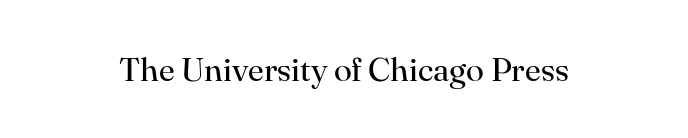
{"serif": "yes", "italic": "no", "bold": "no", "weight": "regular", "width": "normal", "stroke_contrast": "high", "x_height": "small", "monospaced": "no", "underline": "no", "letter_spacing": "normal", "letter_spacing_em": 0.0, "glyph_px": 33}
